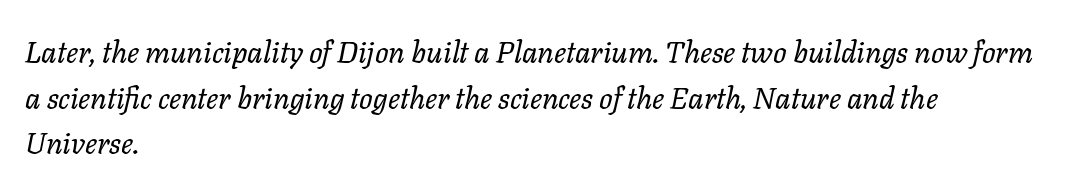
Q: Is the text bold? A: No.
Q: Is the text italic (slanted)? A: Yes, it leans right by about 11 degrees.
Q: Is the text underlined? A: No.
Q: How is the paragraph aligned? A: Left-aligned.
Q: Is the spacing between letters normal or unusually wide? A: Normal.
Q: Is the spacing between lines tight, normal or loose? A: Normal.
Q: Width (condensed, normal, or wide)? A: Normal.
Q: Stroke contrast? A: Low.
Q: x-height? A: Medium.
Q: Monospaced? A: No.
